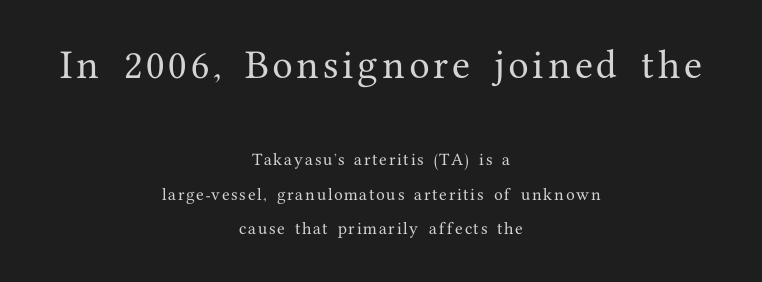
These lines are rendered in a variable-pitch font. The whitespace from short lines is split evenly between both sides. The type sits square on the baseline with zero lean. Beneath every word, the page is bare.
